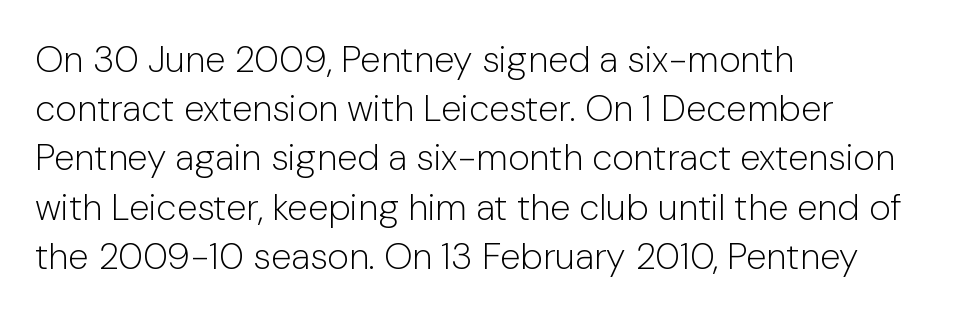
The image shows 37 px light sans-serif type, upright; set left-aligned, normal line spacing (1.33x), normal letter spacing, not underlined; low stroke contrast and a medium x-height.
